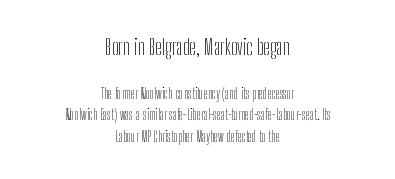
Q: Is the text bold? A: No.
Q: Is the text italic (slanted)? A: No, it is upright.
Q: Is the text underlined? A: No.
Q: How is the paragraph aligned? A: Centered.
Q: Is the spacing between letters normal or unusually wide? A: Normal.
Q: Is the spacing between lines tight, normal or loose? A: Normal.
Q: Which block of text is set in a larger size, the first (top) or the second (bottom)? A: The first (top) one.
